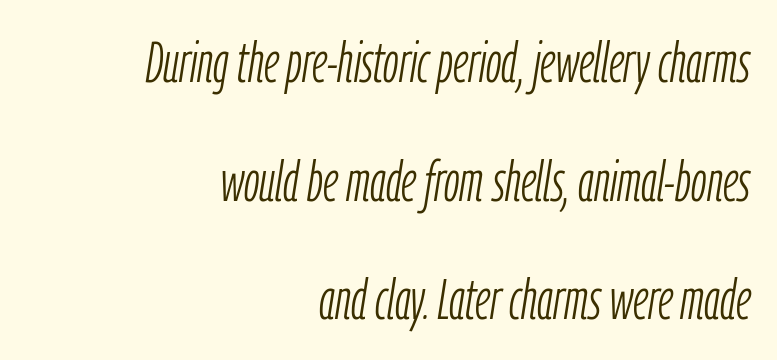
You could not count columns in this text — the font is proportionally spaced. Honestly, the letter spacing is just normal — you wouldn't notice it. Compared with a typical body face, this is equally light or lighter still. Slanted lettering throughout.
